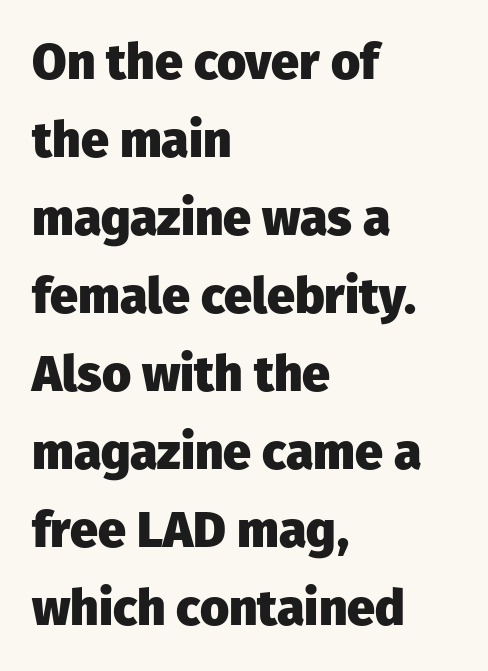
The image shows 50 px heavy sans-serif type, upright; set left-aligned, normal line spacing (1.56x), normal letter spacing, not underlined; low stroke contrast and a medium x-height.
